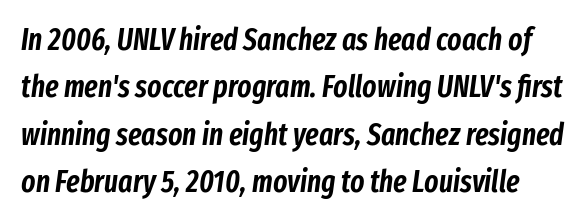
{"italic": "yes", "lean": "right", "slant_degrees": 8, "width": "condensed", "stroke_contrast": "low", "x_height": "medium", "monospaced": "no", "underline": "no", "line_spacing": "normal", "line_spacing_ratio": 1.58, "letter_spacing": "normal", "letter_spacing_em": 0.0, "glyph_px": 30}
